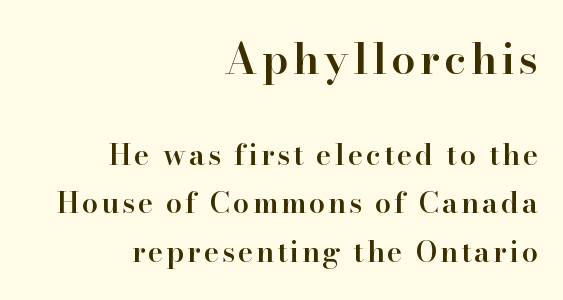
The font is running at a semibold setting, under full bold. Each letter keeps its own natural width here, so spacing adapts to shape. The upper block of text is set noticeably larger than the block beneath it. This is the regular roman posture of the typeface.
